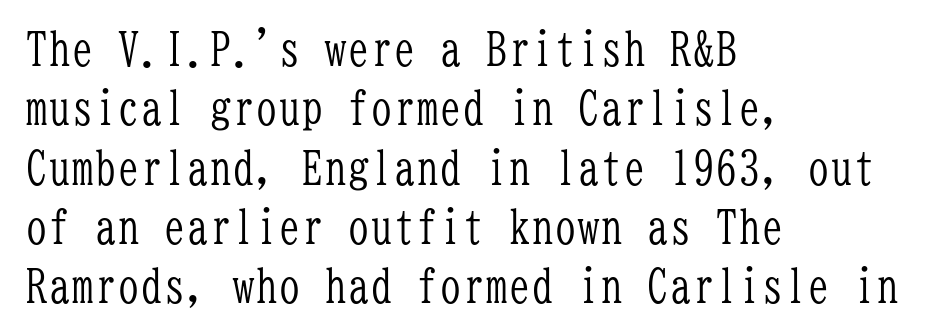
The image shows 46 px light, condensed serif type, upright, monospaced; set left-aligned, normal line spacing (1.29x), normal letter spacing, not underlined; low stroke contrast and a medium x-height.
